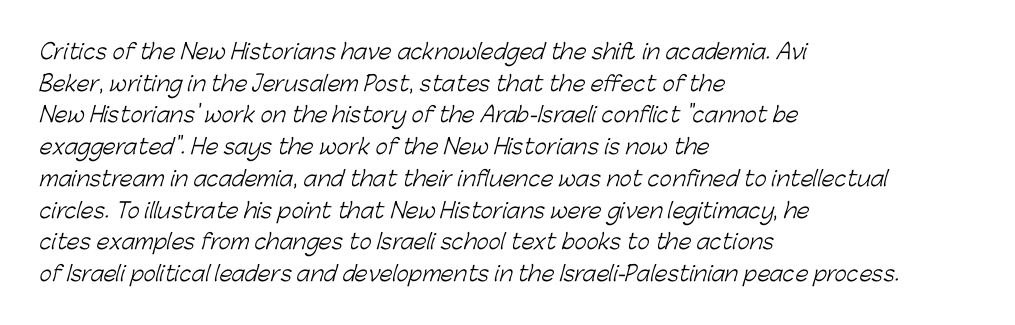
{"bold": "no", "underline": "no", "align": "left", "line_spacing": "normal", "line_spacing_ratio": 1.51, "letter_spacing": "normal", "letter_spacing_em": 0.0, "glyph_px": 21}
